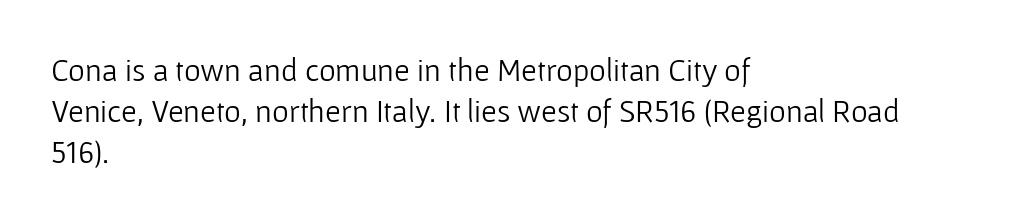
Q: Is the text bold? A: No.
Q: Is the text italic (slanted)? A: No, it is upright.
Q: Is the typeface a serif or a sans-serif typeface? A: Sans-serif.
Q: Is the text underlined? A: No.
Q: How is the paragraph aligned? A: Left-aligned.
Q: Is the spacing between letters normal or unusually wide? A: Normal.
Q: Is the spacing between lines tight, normal or loose? A: Normal.
Q: Width (condensed, normal, or wide)? A: Normal.
Q: Stroke contrast? A: Low.
Q: x-height? A: Medium.
Q: Monospaced? A: No.
